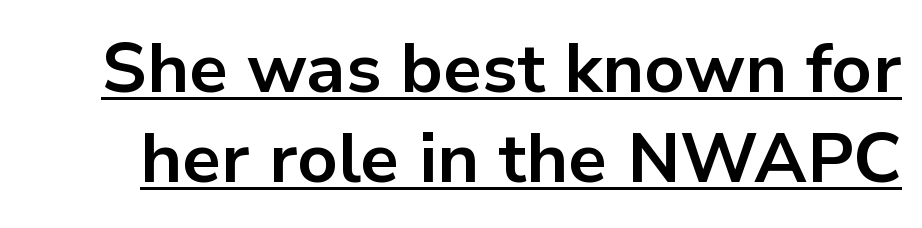
The image shows 70 px bold sans-serif type, upright; set normal line spacing (1.28x), normal letter spacing, underlined; low stroke contrast and a medium x-height.
